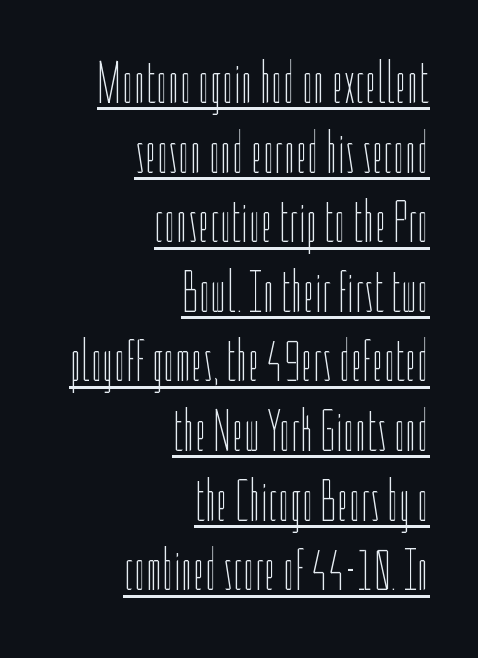
These characters rest on top of a visible drawn line. Tracking value appears to be zero — textbook default spacing. The letters stand upright; this is a roman face. Casual observation: everything's shoved over to the right.
